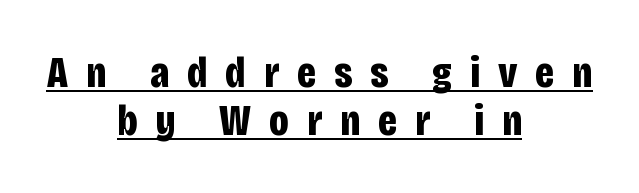
Q: Is the text bold? A: Yes.
Q: Is the text italic (slanted)? A: No, it is upright.
Q: Is the typeface a serif or a sans-serif typeface? A: Sans-serif.
Q: Is the text underlined? A: Yes.
Q: How is the paragraph aligned? A: Centered.
Q: Is the spacing between letters normal or unusually wide? A: Unusually wide.
Q: Is the spacing between lines tight, normal or loose? A: Tight.
Q: Width (condensed, normal, or wide)? A: Condensed.
Q: Stroke contrast? A: Low.
Q: x-height? A: Large.
Q: Monospaced? A: No.
